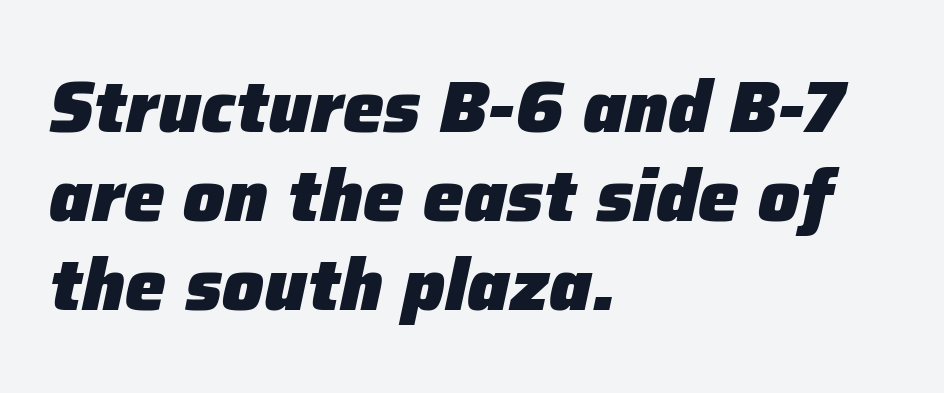
{"italic": "yes", "lean": "right", "slant_degrees": 12, "bold": "yes", "weight": "heavy", "width": "normal", "stroke_contrast": "low", "x_height": "medium", "monospaced": "no", "underline": "no", "align": "left", "line_spacing_ratio": 1.22, "letter_spacing": "normal", "letter_spacing_em": 0.0, "glyph_px": 73}
